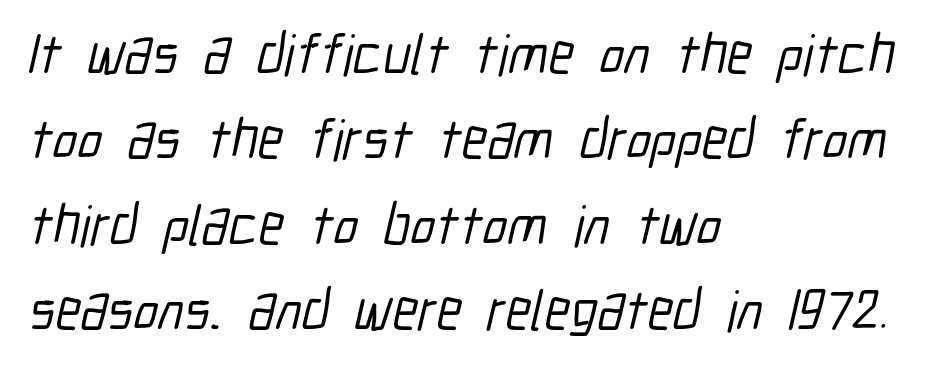
The image shows 57 px condensed sans-serif type; set left-aligned, normal line spacing (1.5x), normal letter spacing, not underlined; low stroke contrast and a medium x-height.
